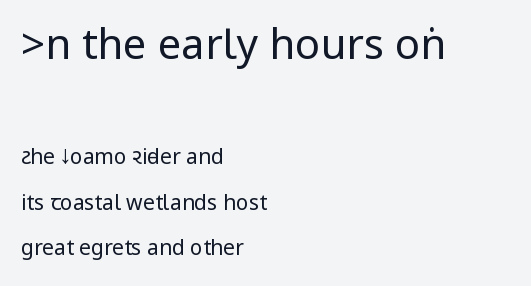
Rows of type keep a wide berth in the vertical direction. Short note: letters normally spaced. If you squint, the top block still reads clearly — it's the larger of the two. The typeface chosen for these lines omits serifs. These lines are set flush left with a ragged right edge. In terms of posture, this sample is upright.
